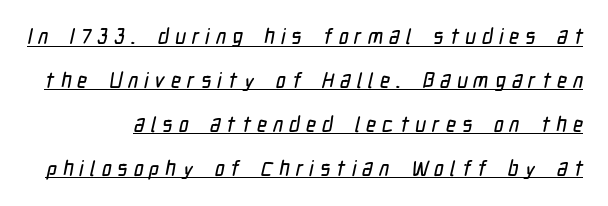
This sample trades compactness for vertical openness between lines. The rendering uses the underline text-decoration. These lines have a slow, spaced-out rhythm from letter to letter.
